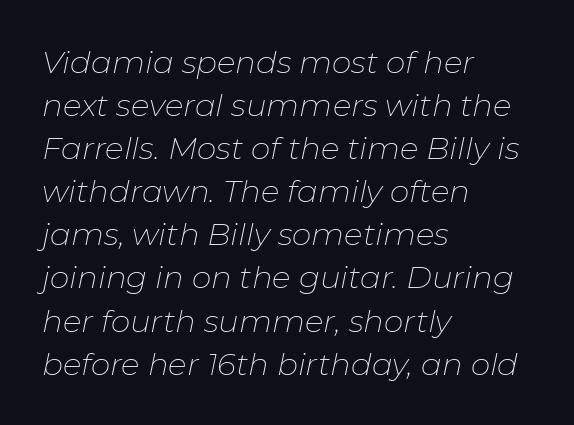
Q: Is the text bold? A: No.
Q: Is the text italic (slanted)? A: Yes, it leans right by about 11 degrees.
Q: Is the text underlined? A: No.
Q: How is the paragraph aligned? A: Left-aligned.
Q: Is the spacing between letters normal or unusually wide? A: Normal.
Q: Is the spacing between lines tight, normal or loose? A: Normal.
Q: Width (condensed, normal, or wide)? A: Normal.
Q: Stroke contrast? A: Low.
Q: x-height? A: Medium.
Q: Monospaced? A: No.
